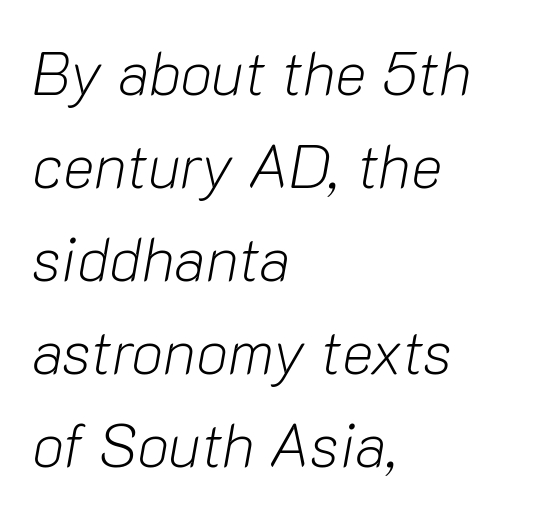
Q: Is the text bold? A: No.
Q: Is the text italic (slanted)? A: Yes, it leans right by about 10 degrees.
Q: Is the text underlined? A: No.
Q: How is the paragraph aligned? A: Left-aligned.
Q: Is the spacing between letters normal or unusually wide? A: Normal.
Q: Is the spacing between lines tight, normal or loose? A: Normal.
Q: Width (condensed, normal, or wide)? A: Normal.
Q: Stroke contrast? A: Low.
Q: x-height? A: Medium.
Q: Monospaced? A: No.
